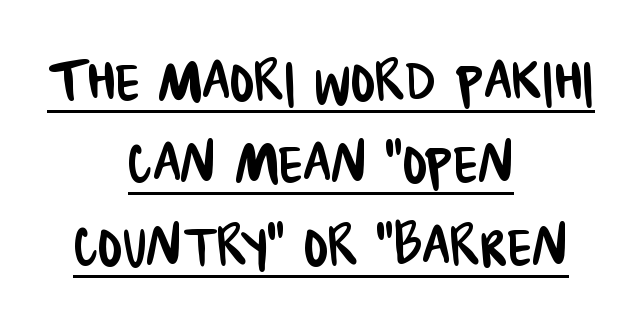
The image shows 73 px condensed sans-serif type; set centered, tight line spacing (1.13x), normal letter spacing, underlined; low stroke contrast and a large x-height.
